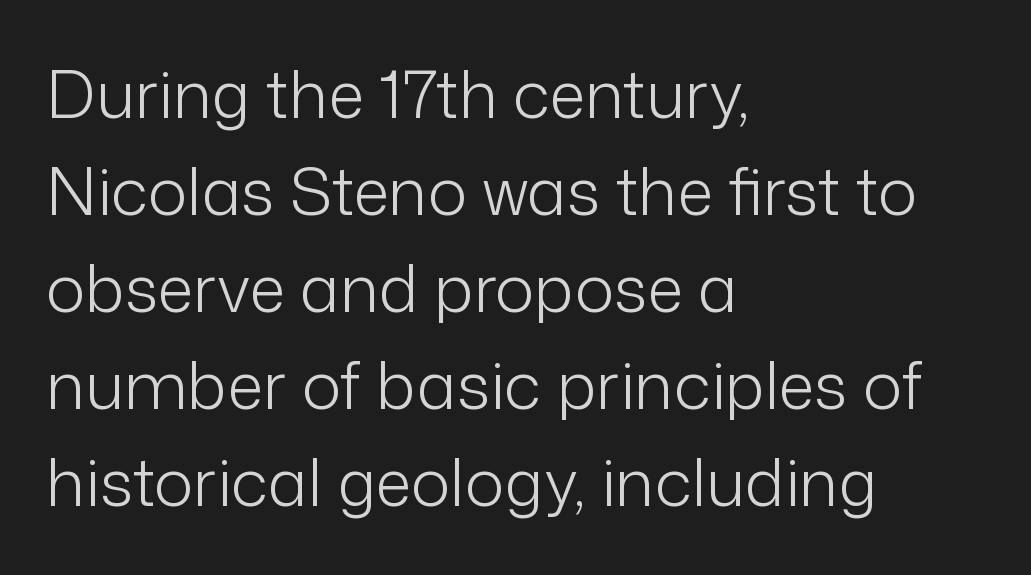
Vertical strokes here are truly vertical. The baseline area is clear. Compared with a centered layout, this one pins lines to the left instead. These lines keep a tight, regular rhythm from letter to letter. Is this a fixed-width face? No — the glyphs have proportional, varying widths.
